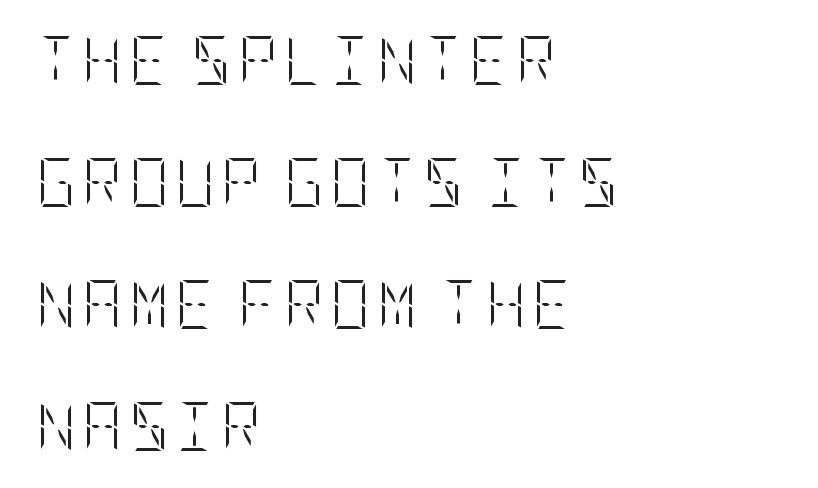
{"italic": "no", "bold": "no", "weight": "light", "width": "condensed", "stroke_contrast": "low", "x_height": "large", "underline": "no", "align": "left", "line_spacing": "loose", "line_spacing_ratio": 2.49, "glyph_px": 49}
